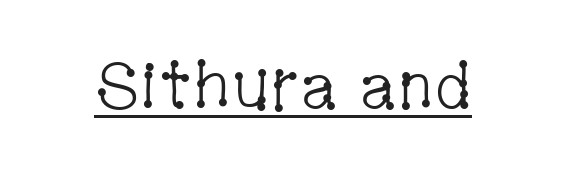
Q: Is the text bold? A: No.
Q: Is the text italic (slanted)? A: No, it is upright.
Q: Is the typeface a serif or a sans-serif typeface? A: Serif.
Q: Is the text underlined? A: Yes.
Q: Is the spacing between letters normal or unusually wide? A: Normal.
Q: Width (condensed, normal, or wide)? A: Condensed.
Q: Stroke contrast? A: Low.
Q: x-height? A: Medium.
Q: Monospaced? A: No.
